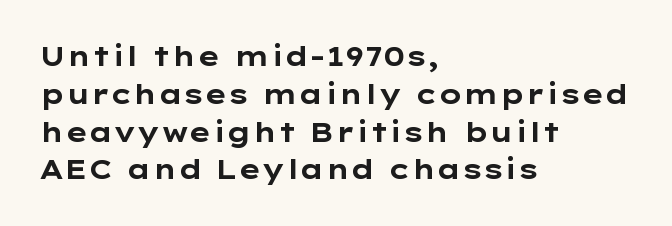
Q: Is the text bold? A: Yes.
Q: Is the text italic (slanted)? A: No, it is upright.
Q: Is the text underlined? A: No.
Q: How is the paragraph aligned? A: Left-aligned.
Q: Is the spacing between letters normal or unusually wide? A: Normal.
Q: Is the spacing between lines tight, normal or loose? A: Normal.
